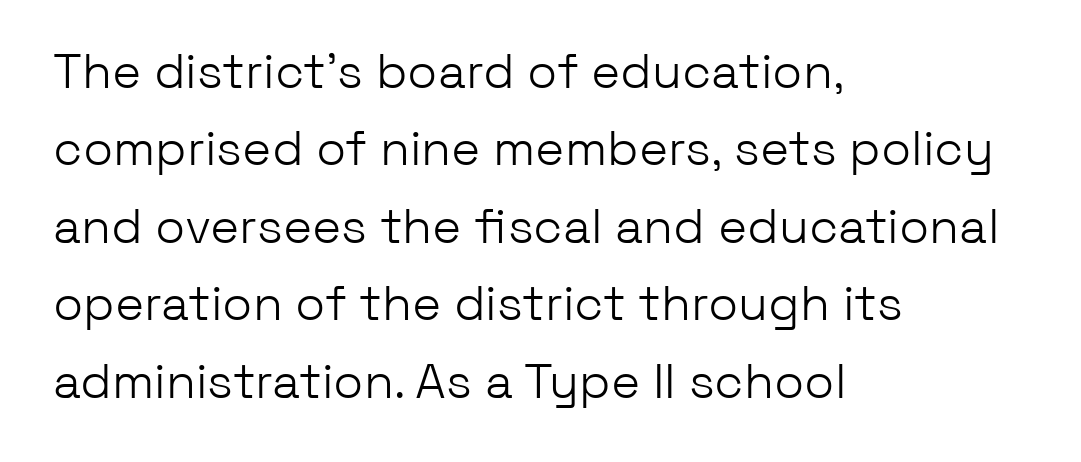
Q: Is the text bold? A: No.
Q: Is the text italic (slanted)? A: No, it is upright.
Q: Is the typeface a serif or a sans-serif typeface? A: Sans-serif.
Q: Is the text underlined? A: No.
Q: How is the paragraph aligned? A: Left-aligned.
Q: Is the spacing between letters normal or unusually wide? A: Normal.
Q: Is the spacing between lines tight, normal or loose? A: Normal.
Q: Width (condensed, normal, or wide)? A: Normal.
Q: Stroke contrast? A: Low.
Q: x-height? A: Medium.
Q: Monospaced? A: No.
